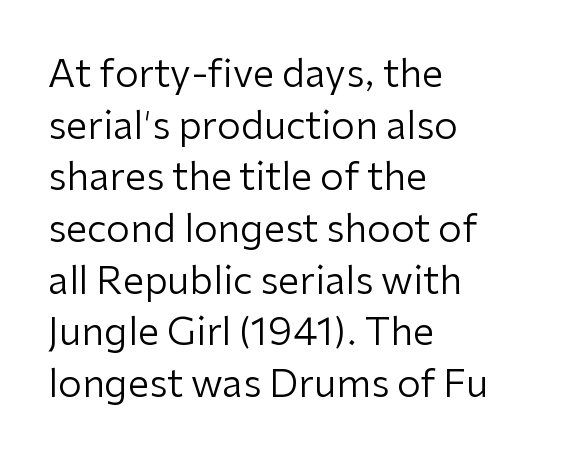
Do the characters align in a grid? No, the font is proportional. Letters rest on an invisible, unmarked baseline. The setting favours the left margin, as ordinary paragraphs usually do. Baseline-to-baseline distance is the conventional proportion of letter height.
